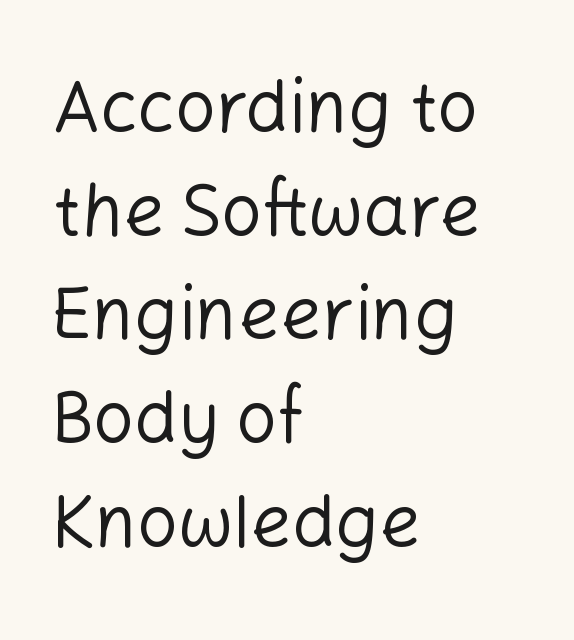
{"serif": "no", "italic": "no", "bold": "no", "weight": "regular", "width": "normal", "stroke_contrast": "low", "x_height": "medium", "monospaced": "no", "underline": "no", "align": "left", "line_spacing": "normal", "line_spacing_ratio": 1.44, "letter_spacing": "normal", "letter_spacing_em": 0.0, "glyph_px": 72}
